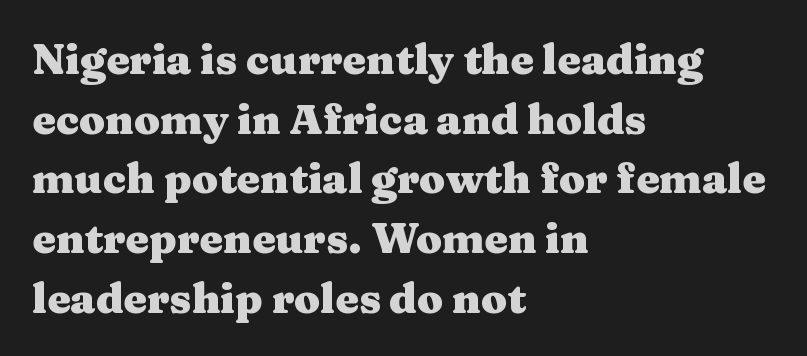
The image shows 42 px heavy, wide serif type, upright; set left-aligned, normal line spacing (1.42x), normal letter spacing, not underlined; medium stroke contrast and a medium x-height.
